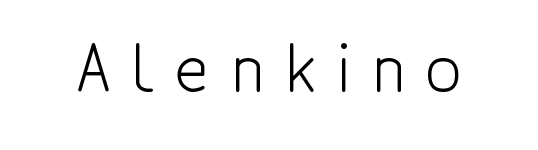
The type is letterspaced generously, with wide tracking. Character widths vary here, with narrow letters taking less room than wide ones. You can tell from the bare stems that sans-serif type was used. Clear beneath every line of the passage.
